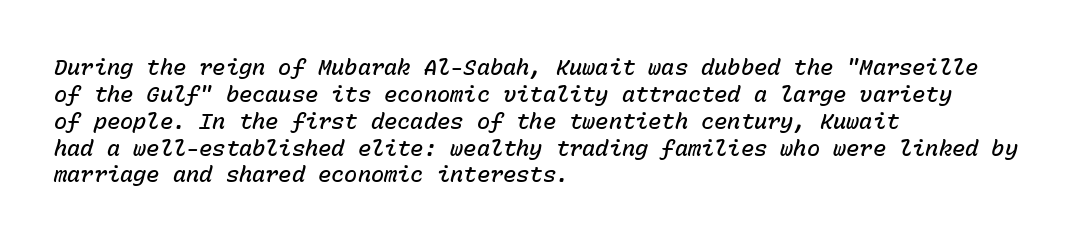
The image shows 22 px text type, italic (leaning right); set left-aligned, line spacing 1.22x, normal letter spacing, not underlined.
